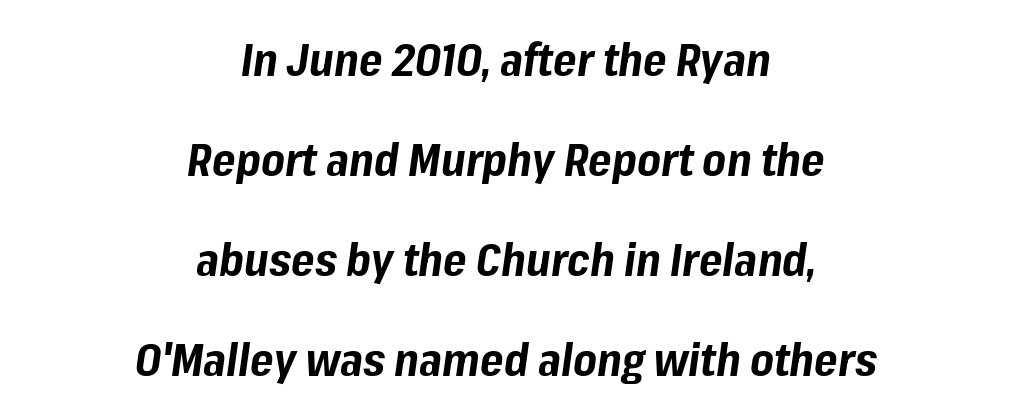
{"italic": "yes", "lean": "right", "slant_degrees": 8, "bold": "yes", "weight": "bold", "width": "normal", "stroke_contrast": "low", "x_height": "medium", "monospaced": "no", "underline": "no", "align": "center", "line_spacing": "loose", "line_spacing_ratio": 2.22, "letter_spacing": "normal", "letter_spacing_em": 0.0, "glyph_px": 45}
